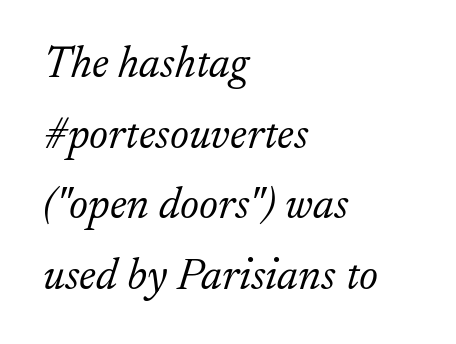
{"serif": "yes", "italic": "yes", "lean": "right", "slant_degrees": 17, "bold": "no", "weight": "light", "width": "normal", "stroke_contrast": "low", "x_height": "small", "monospaced": "no", "underline": "no", "align": "left", "line_spacing": "normal", "line_spacing_ratio": 1.57, "letter_spacing": "normal", "letter_spacing_em": 0.0, "glyph_px": 45}
